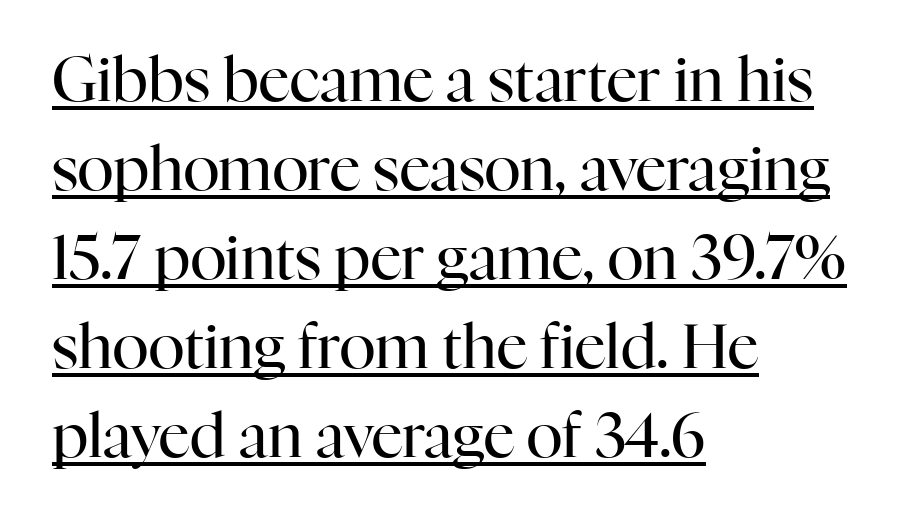
Observe the serifs anchoring each vertical stroke in this sample. The font's upright variant was chosen for this text. The gaps between neighbouring characters are ordinary and unremarkable. Leftover space on each line is placed entirely after the last word.
